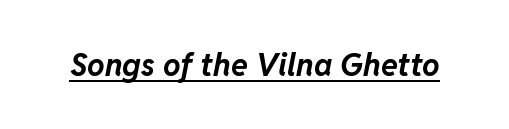
Q: Is the text bold? A: Yes.
Q: Is the text italic (slanted)? A: Yes, it leans right by about 11 degrees.
Q: Is the text underlined? A: Yes.
Q: Is the spacing between letters normal or unusually wide? A: Normal.
Q: Width (condensed, normal, or wide)? A: Normal.
Q: Stroke contrast? A: Low.
Q: x-height? A: Medium.
Q: Monospaced? A: No.
